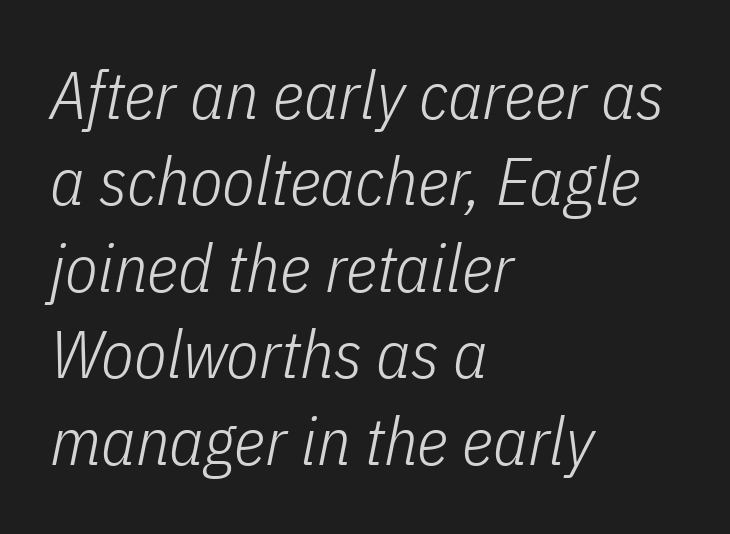
The image shows 67 px light, condensed type, italic (leaning right); set left-aligned, normal line spacing (1.29x), normal letter spacing, not underlined; low stroke contrast and a medium x-height.
